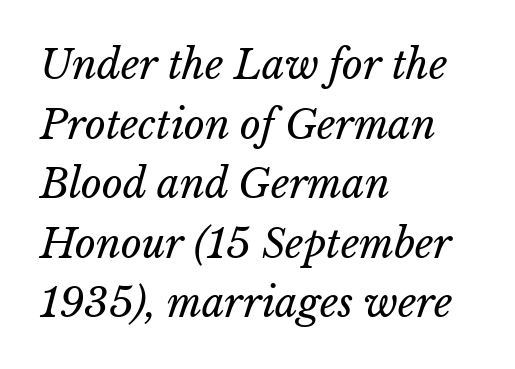
{"bold": "no", "weight": "regular", "width": "normal", "stroke_contrast": "low", "x_height": "medium", "monospaced": "no", "underline": "no", "align": "left", "line_spacing": "normal", "line_spacing_ratio": 1.49, "letter_spacing": "normal", "letter_spacing_em": 0.0, "glyph_px": 40}
